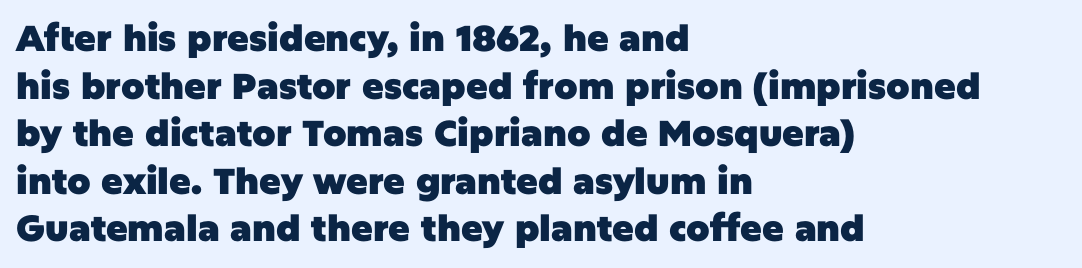
{"serif": "no", "italic": "no", "bold": "yes", "weight": "heavy", "width": "normal", "stroke_contrast": "low", "x_height": "large", "monospaced": "no", "underline": "no", "align": "left", "line_spacing": "normal", "line_spacing_ratio": 1.32, "letter_spacing": "normal", "letter_spacing_em": 0.0, "glyph_px": 36}
